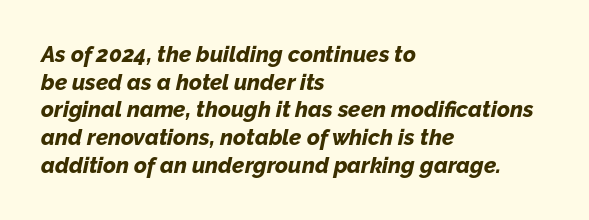
Q: Is the text bold? A: Yes.
Q: Is the text italic (slanted)? A: Yes, it leans right by about 12 degrees.
Q: Is the text underlined? A: No.
Q: How is the paragraph aligned? A: Left-aligned.
Q: Is the spacing between letters normal or unusually wide? A: Normal.
Q: Is the spacing between lines tight, normal or loose? A: Normal.
